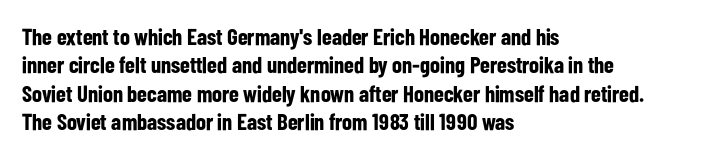
Plain, unruled lines of type. Heft: maximum for text — a bold. The tracking reads as untouched default to a designer's eye. Nope, not italic — everything's standing straight.
